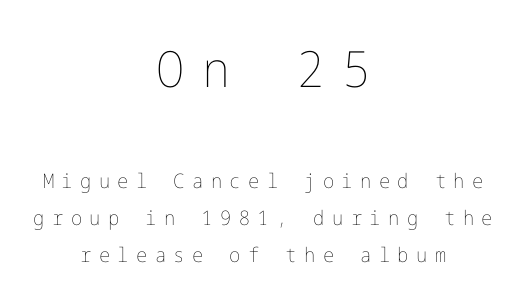
Ordinary non-slanted type is in use. Compared with a typical body face, this is equally light or lighter still. Descenders are the only things crossing below the line. Caption: upper text group enlarged, lower text group reduced.
